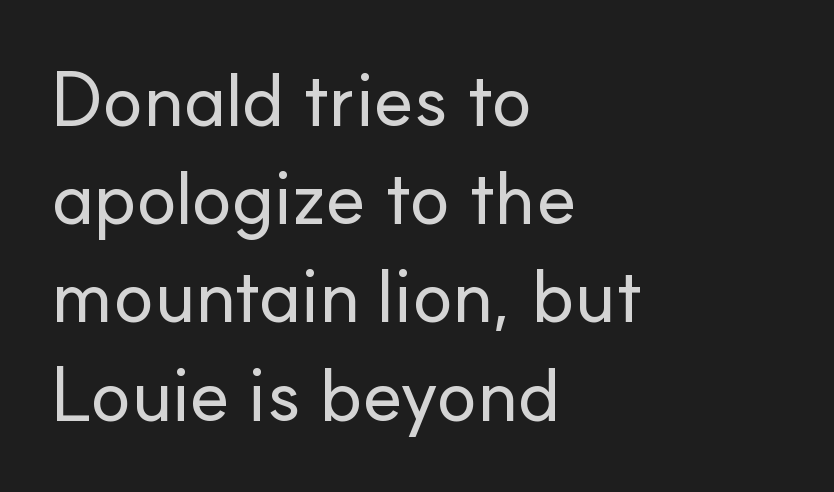
{"serif": "no", "italic": "no", "width": "normal", "stroke_contrast": "low", "x_height": "small", "monospaced": "no", "underline": "no", "align": "left", "line_spacing": "normal", "line_spacing_ratio": 1.31, "letter_spacing": "normal", "letter_spacing_em": 0.0, "glyph_px": 75}
